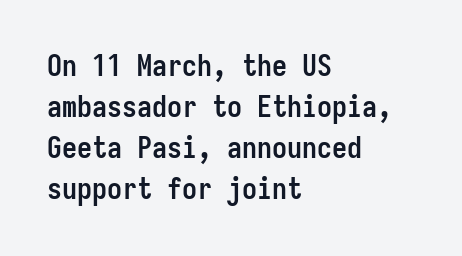
The image shows 30 px semibold, condensed sans-serif type, upright, monospaced; set left-aligned, normal line spacing (1.37x), normal letter spacing, not underlined; low stroke contrast and a medium x-height.
